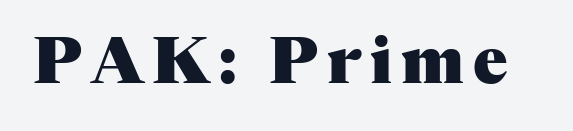
{"serif": "yes", "italic": "no", "bold": "yes", "weight": "heavy", "width": "normal", "stroke_contrast": "medium", "x_height": "medium", "monospaced": "no", "underline": "no", "glyph_px": 64}
